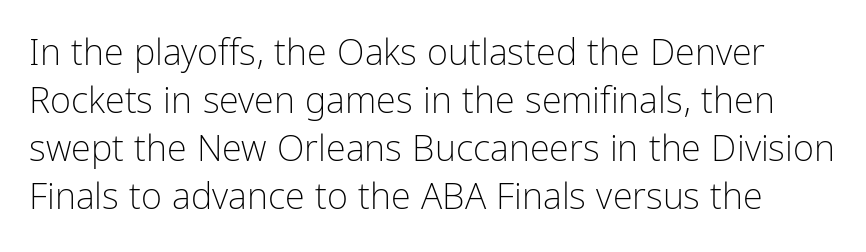
Q: Is the text bold? A: No.
Q: Is the text italic (slanted)? A: No, it is upright.
Q: Is the typeface a serif or a sans-serif typeface? A: Sans-serif.
Q: Is the text underlined? A: No.
Q: Is the spacing between letters normal or unusually wide? A: Normal.
Q: Is the spacing between lines tight, normal or loose? A: Normal.
Q: Width (condensed, normal, or wide)? A: Condensed.
Q: Stroke contrast? A: Low.
Q: x-height? A: Medium.
Q: Monospaced? A: No.
